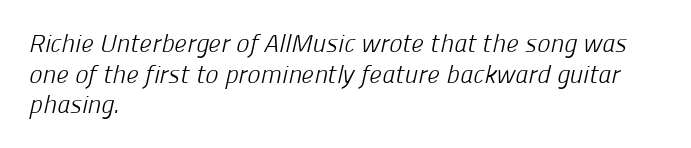
{"bold": "no", "underline": "no", "align": "left", "line_spacing_ratio": 1.23, "letter_spacing": "normal", "letter_spacing_em": 0.0, "glyph_px": 25}
